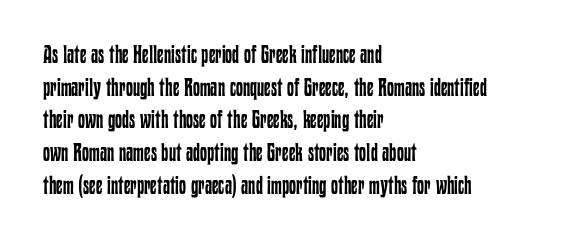
{"italic": "no", "bold": "no", "underline": "no", "align": "left", "line_spacing": "normal", "line_spacing_ratio": 1.31, "letter_spacing": "normal", "letter_spacing_em": 0.0, "glyph_px": 25}
